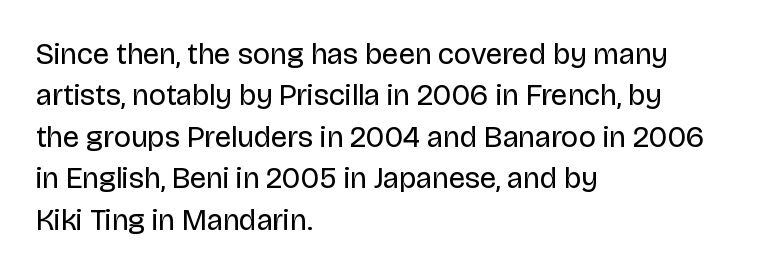
Q: Is the text bold? A: No.
Q: Is the text italic (slanted)? A: No, it is upright.
Q: Is the typeface a serif or a sans-serif typeface? A: Sans-serif.
Q: Is the text underlined? A: No.
Q: How is the paragraph aligned? A: Left-aligned.
Q: Is the spacing between letters normal or unusually wide? A: Normal.
Q: Is the spacing between lines tight, normal or loose? A: Normal.
Q: Width (condensed, normal, or wide)? A: Normal.
Q: Stroke contrast? A: Low.
Q: x-height? A: Large.
Q: Monospaced? A: No.
